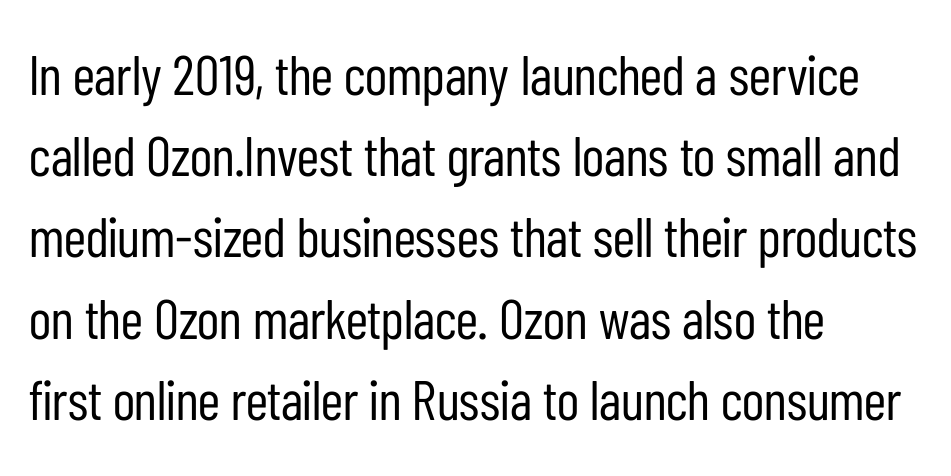
{"serif": "no", "italic": "no", "bold": "no", "weight": "regular", "width": "condensed", "stroke_contrast": "low", "x_height": "medium", "monospaced": "no", "underline": "no", "align": "left", "line_spacing": "normal", "line_spacing_ratio": 1.45, "letter_spacing": "normal", "letter_spacing_em": 0.0, "glyph_px": 56}
